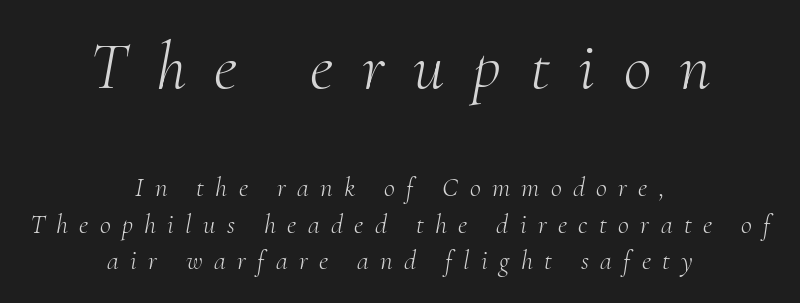
Q: Is the text bold? A: No.
Q: Is the text italic (slanted)? A: Yes, it leans right by about 10 degrees.
Q: Is the typeface a serif or a sans-serif typeface? A: Serif.
Q: Is the text underlined? A: No.
Q: How is the paragraph aligned? A: Centered.
Q: Is the spacing between letters normal or unusually wide? A: Unusually wide.
Q: Is the spacing between lines tight, normal or loose? A: Normal.
Q: Which block of text is set in a larger size, the first (top) or the second (bottom)? A: The first (top) one.
Q: Width (condensed, normal, or wide)? A: Normal.
Q: Stroke contrast? A: Medium.
Q: x-height? A: Small.
Q: Monospaced? A: No.
